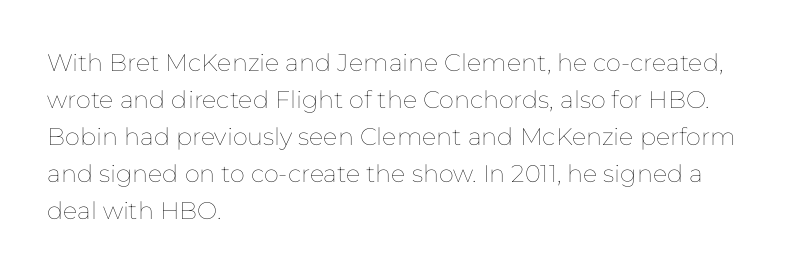
Vertical strokes here are truly vertical. Every row of glyphs begins at an identical x-position on the left. Between one letter and the next there's only the usual sliver of space. Only glyphs here, with clear space below each row.
